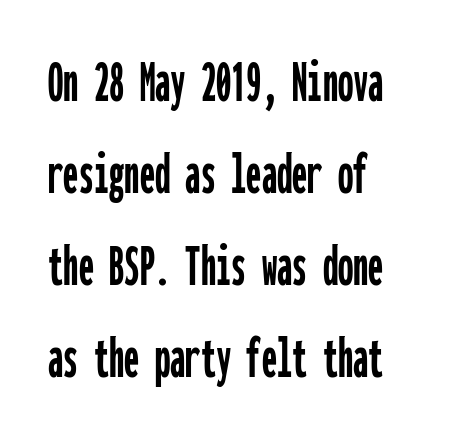
Typographically, this falls in the sans-serif category. Unlike italic type, these characters show no tilt at all. Glance below the letters and you will spot only blank space. Teacher's note: observe the even left margin — that is flush-left alignment. In terms of letterspacing, this is plain default setting. Fixed-width glyphs throughout — classic coding-font behaviour.
